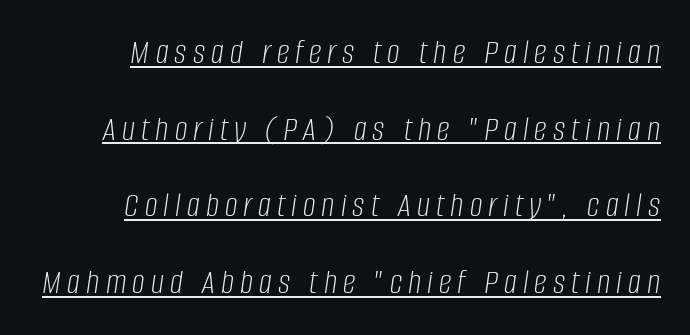
The image shows 36 px light, condensed type, italic (leaning right); set loose line spacing (2.13x), underlined; low stroke contrast and a large x-height.
